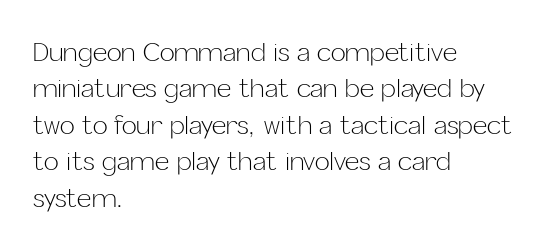
In terms of posture, this sample is upright. The passage shown has conventional tracking throughout. The zone under the glyphs is completely vacant. The lines are quadded left. These glyphs show unthickened strokes, regular width or finer. Rows of type keep a routine distance in the vertical direction.
